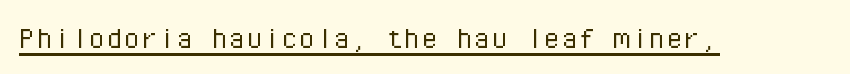
Q: Is the text bold? A: No.
Q: Is the text italic (slanted)? A: No, it is upright.
Q: Is the typeface a serif or a sans-serif typeface? A: Sans-serif.
Q: Is the text underlined? A: Yes.
Q: Is the spacing between letters normal or unusually wide? A: Normal.
Q: Width (condensed, normal, or wide)? A: Normal.
Q: Stroke contrast? A: Low.
Q: x-height? A: Medium.
Q: Monospaced? A: Yes.
